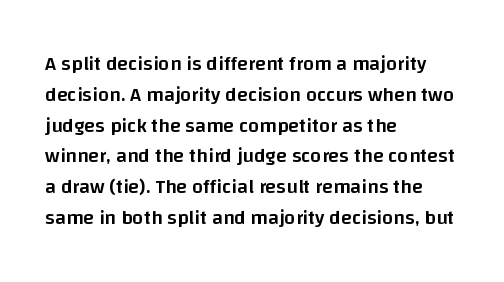
The image shows 20 px text type, upright; set left-aligned, normal line spacing (1.54x), normal letter spacing, not underlined.
